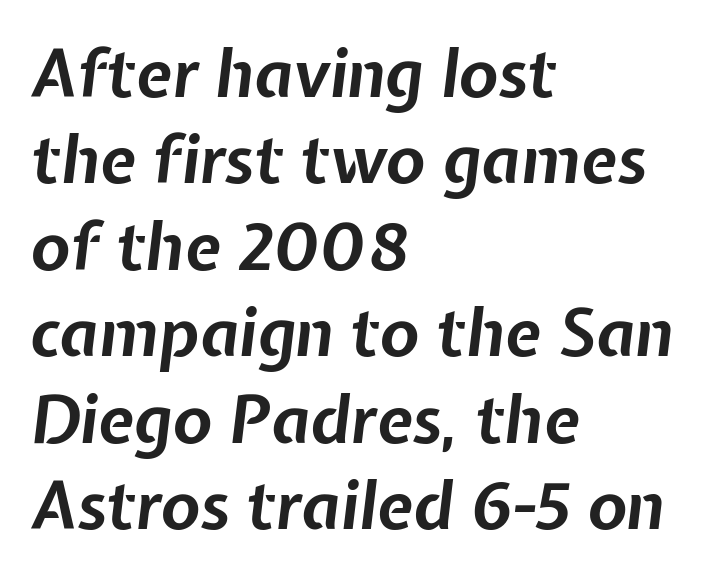
{"italic": "yes", "lean": "right", "slant_degrees": 7, "bold": "yes", "weight": "bold", "width": "normal", "stroke_contrast": "low", "x_height": "medium", "monospaced": "no", "underline": "no", "align": "left", "line_spacing": "normal", "line_spacing_ratio": 1.33, "letter_spacing": "normal", "letter_spacing_em": 0.0, "glyph_px": 65}
